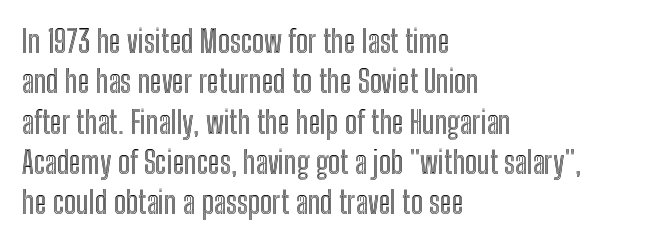
Q: Is the text italic (slanted)? A: No, it is upright.
Q: Is the text underlined? A: No.
Q: How is the paragraph aligned? A: Left-aligned.
Q: Is the spacing between letters normal or unusually wide? A: Normal.
Q: Is the spacing between lines tight, normal or loose? A: Normal.
Q: Width (condensed, normal, or wide)? A: Condensed.
Q: x-height? A: Medium.
Q: Monospaced? A: No.
